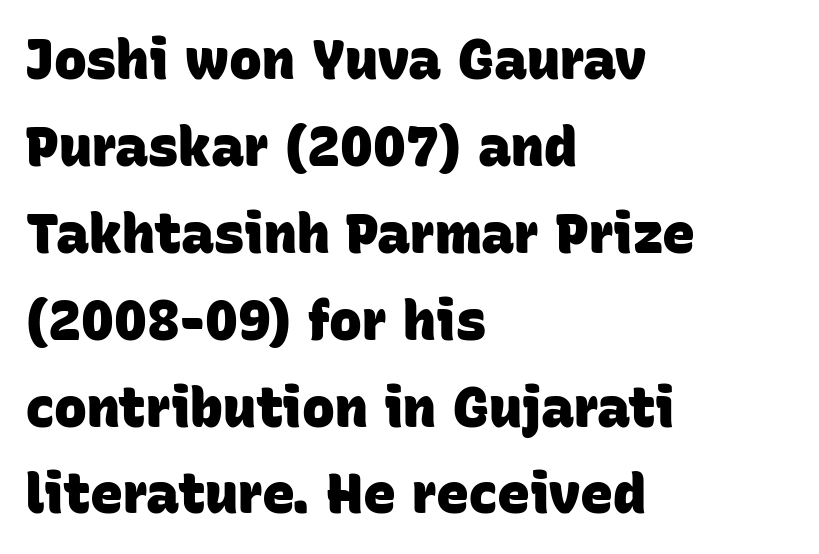
The image shows 55 px heavy sans-serif type; set left-aligned, normal line spacing (1.58x), normal letter spacing, not underlined; low stroke contrast and a large x-height.
